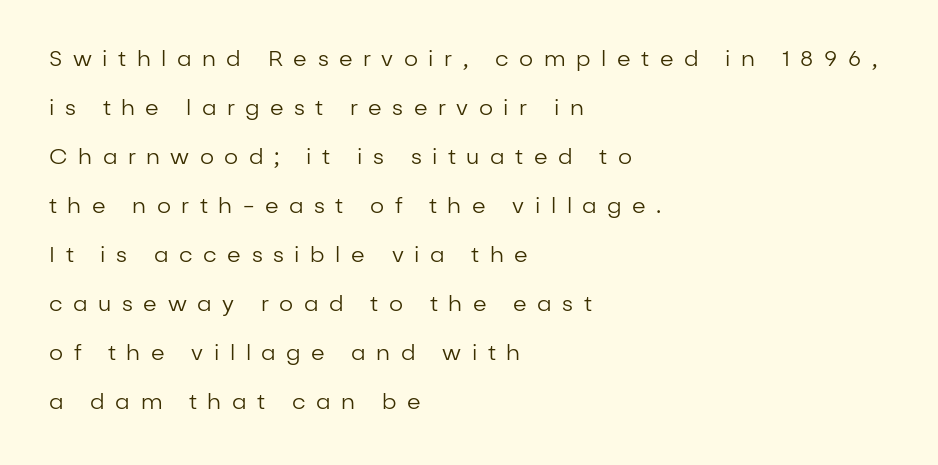
Weight: regular or lighter. The lettering holds an erect, upright posture throughout. Is the block centered? No — it sits flush against the left margin. The space between consecutive lines is lavish. Just letters on the line, the space beneath them empty.
